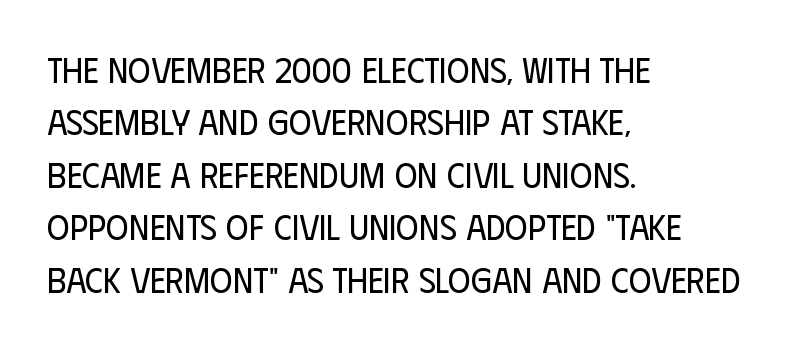
The image shows 35 px regular-weight, condensed sans-serif type, upright; set left-aligned, normal line spacing (1.5x), normal letter spacing, not underlined; low stroke contrast and a large x-height.
